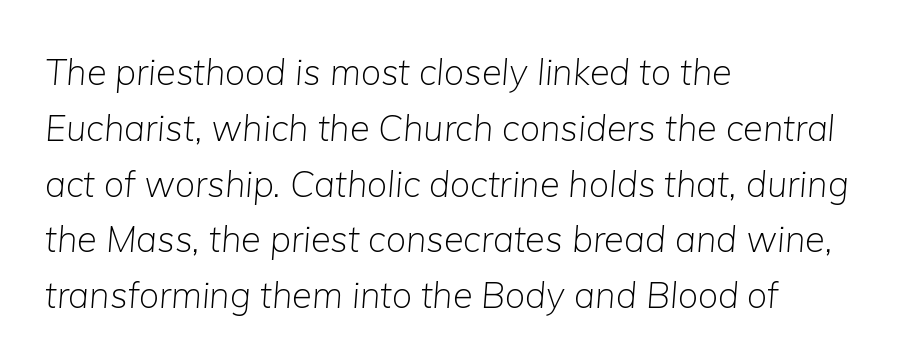
Every row of glyphs begins at an identical x-position on the left. Each new line begins a customary step beneath the previous one. Check under the words: just untouched page. Stems here are at most as thick as an everyday book face.
